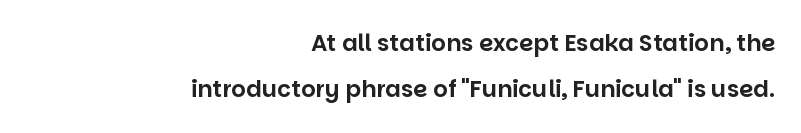
{"italic": "no", "underline": "no", "align": "right", "line_spacing": "loose", "line_spacing_ratio": 2.02, "letter_spacing": "normal", "letter_spacing_em": 0.0, "glyph_px": 23}
